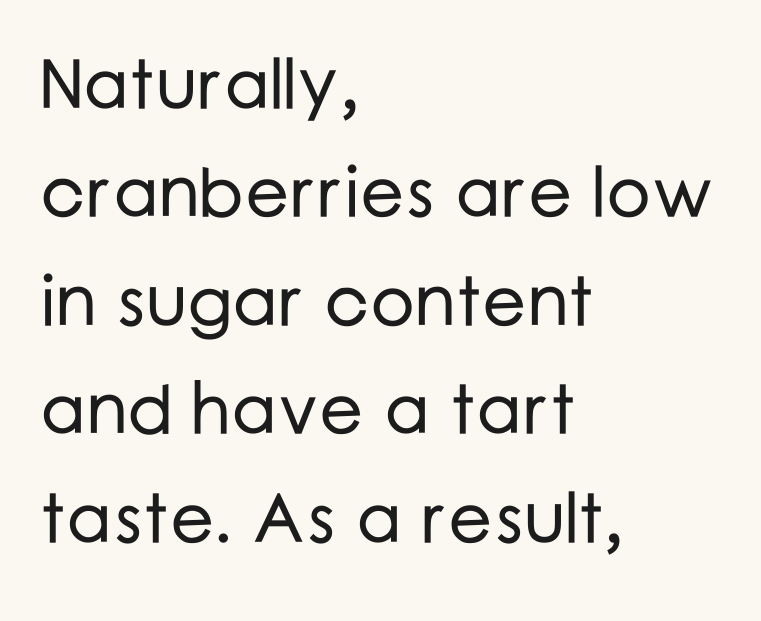
The image shows 70 px sans-serif type, upright; set left-aligned, normal line spacing (1.55x), normal letter spacing, not underlined; low stroke contrast and a medium x-height.
